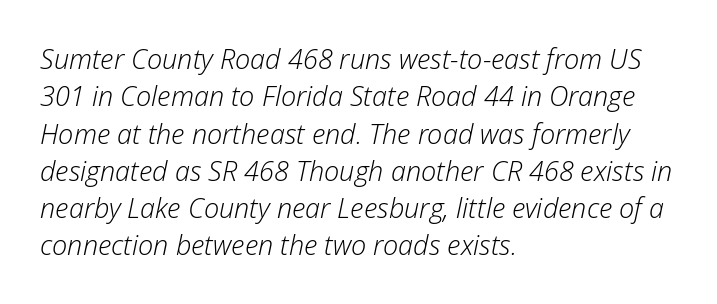
{"italic": "yes", "lean": "right", "slant_degrees": 12, "bold": "no", "underline": "no", "align": "left", "line_spacing": "normal", "line_spacing_ratio": 1.38, "letter_spacing": "normal", "letter_spacing_em": 0.0, "glyph_px": 27}
